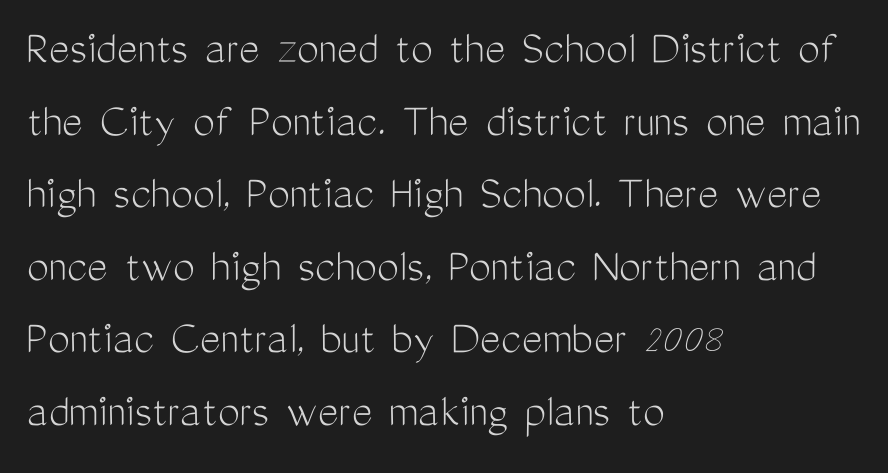
{"serif": "no", "italic": "no", "bold": "no", "weight": "light", "width": "condensed", "stroke_contrast": "medium", "x_height": "medium", "monospaced": "no", "underline": "no", "align": "left", "line_spacing": "normal", "line_spacing_ratio": 1.48, "letter_spacing": "normal", "letter_spacing_em": 0.0, "glyph_px": 49}
